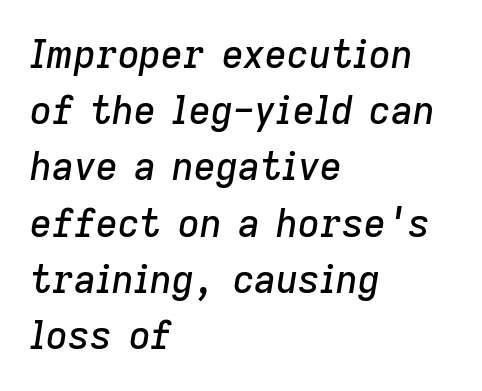
The image shows 38 px text type, italic (leaning right); set left-aligned, normal line spacing (1.48x), normal letter spacing, not underlined; low stroke contrast and a medium x-height.
